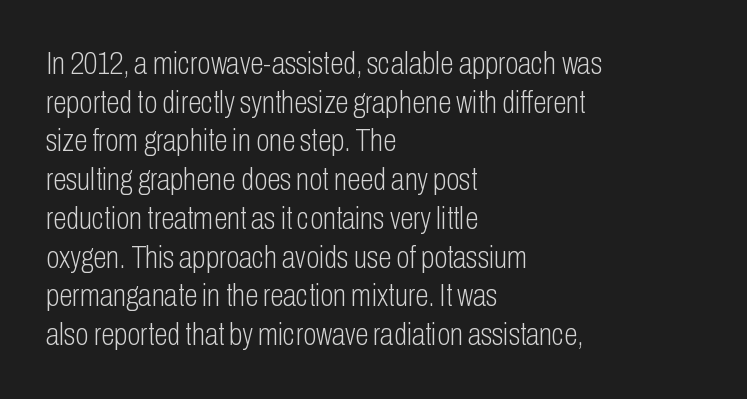
Q: Is the text bold? A: No.
Q: Is the text italic (slanted)? A: No, it is upright.
Q: Is the typeface a serif or a sans-serif typeface? A: Sans-serif.
Q: Is the text underlined? A: No.
Q: How is the paragraph aligned? A: Left-aligned.
Q: Is the spacing between letters normal or unusually wide? A: Normal.
Q: Is the spacing between lines tight, normal or loose? A: Normal.
Q: Width (condensed, normal, or wide)? A: Condensed.
Q: Stroke contrast? A: Low.
Q: x-height? A: Medium.
Q: Monospaced? A: No.
